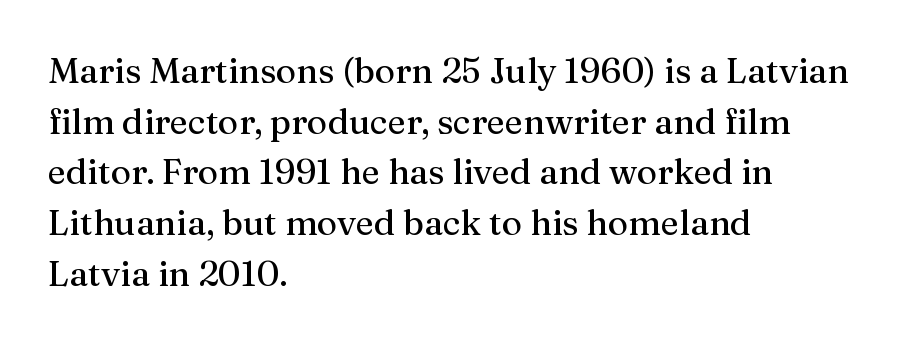
{"serif": "yes", "italic": "no", "width": "normal", "stroke_contrast": "medium", "x_height": "medium", "monospaced": "no", "underline": "no", "align": "left", "line_spacing": "normal", "line_spacing_ratio": 1.45, "letter_spacing": "normal", "letter_spacing_em": 0.0, "glyph_px": 35}
